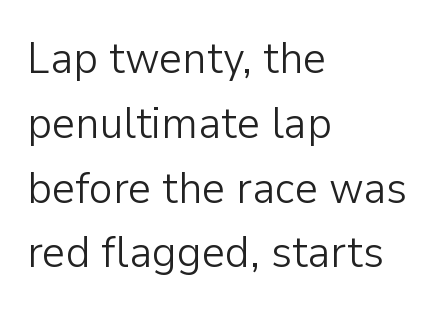
The image shows 45 px light sans-serif type, upright; set left-aligned, normal line spacing (1.44x), normal letter spacing, not underlined; low stroke contrast and a medium x-height.
